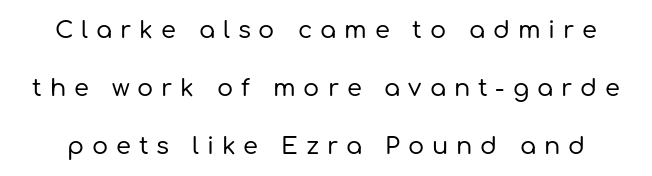
Q: Is the text italic (slanted)? A: No, it is upright.
Q: Is the text underlined? A: No.
Q: Is the spacing between letters normal or unusually wide? A: Unusually wide.
Q: Is the spacing between lines tight, normal or loose? A: Loose.
